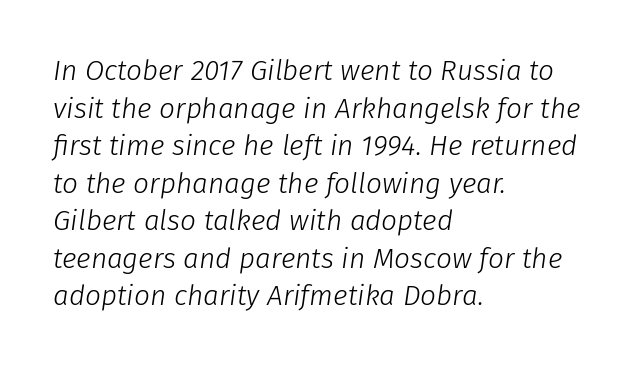
The image shows 28 px light type, italic (leaning right); set left-aligned, normal line spacing (1.34x), normal letter spacing, not underlined; low stroke contrast and a medium x-height.
